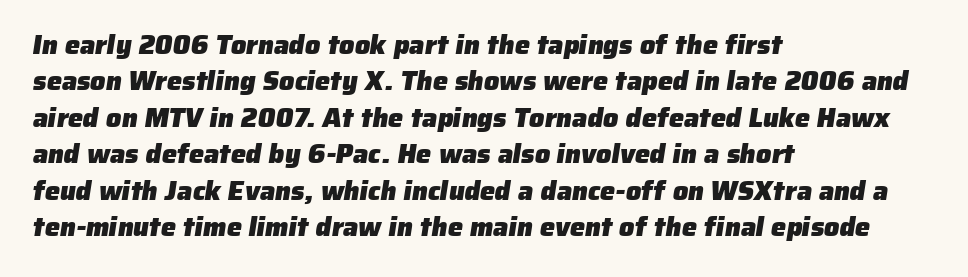
{"bold": "yes", "underline": "no", "align": "left", "line_spacing": "normal", "line_spacing_ratio": 1.35, "letter_spacing": "normal", "letter_spacing_em": 0.0, "glyph_px": 27}
